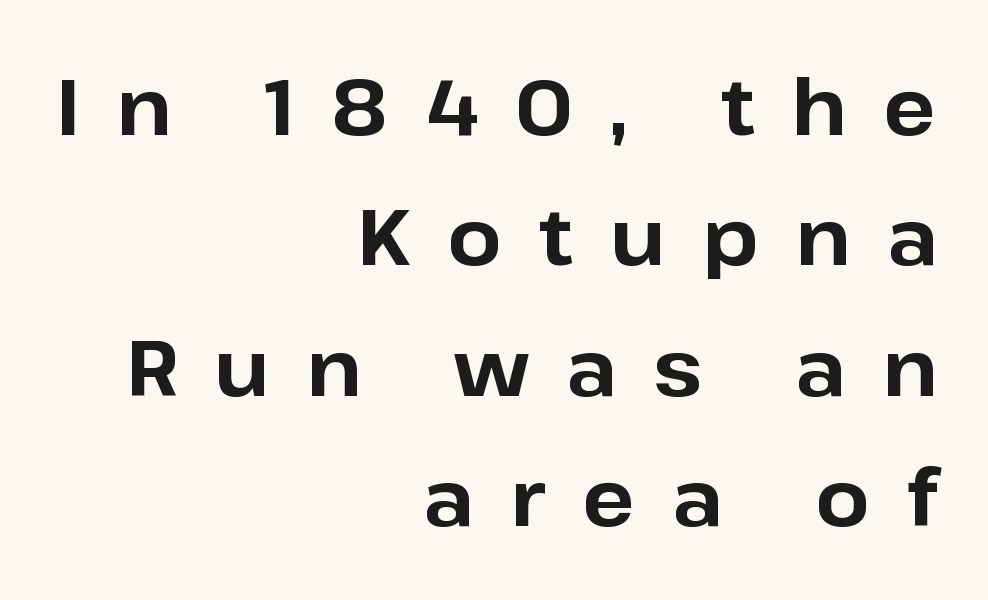
{"serif": "no", "italic": "no", "bold": "yes", "weight": "bold", "width": "normal", "stroke_contrast": "low", "x_height": "medium", "monospaced": "no", "underline": "no", "align": "right", "line_spacing": "normal", "line_spacing_ratio": 1.67, "letter_spacing": "wide", "letter_spacing_em": 0.47, "glyph_px": 78}
